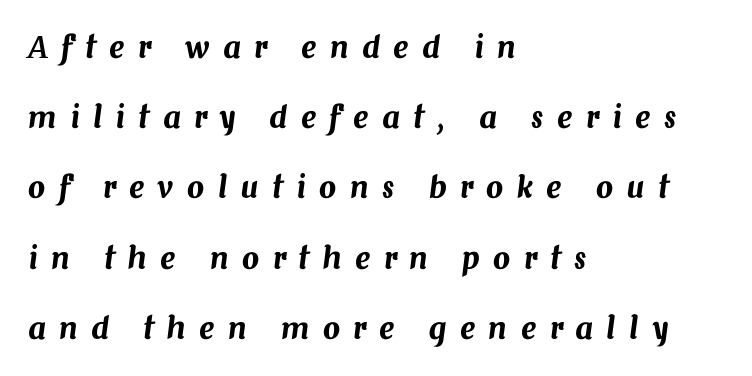
{"italic": "yes", "lean": "right", "slant_degrees": 7, "width": "normal", "stroke_contrast": "medium", "x_height": "medium", "monospaced": "no", "underline": "no", "align": "left", "line_spacing": "loose", "line_spacing_ratio": 2.34, "letter_spacing": "wide", "letter_spacing_em": 0.45, "glyph_px": 30}
